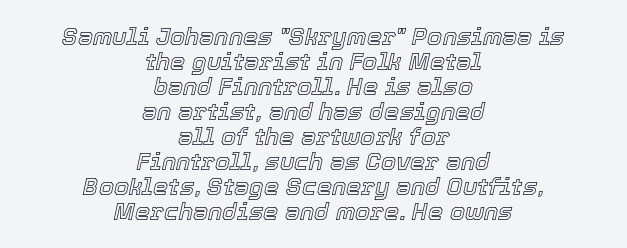
Q: Is the text italic (slanted)? A: Yes, it leans right by about 12 degrees.
Q: Is the text underlined? A: No.
Q: How is the paragraph aligned? A: Centered.
Q: Is the spacing between letters normal or unusually wide? A: Normal.
Q: Is the spacing between lines tight, normal or loose? A: Tight.
